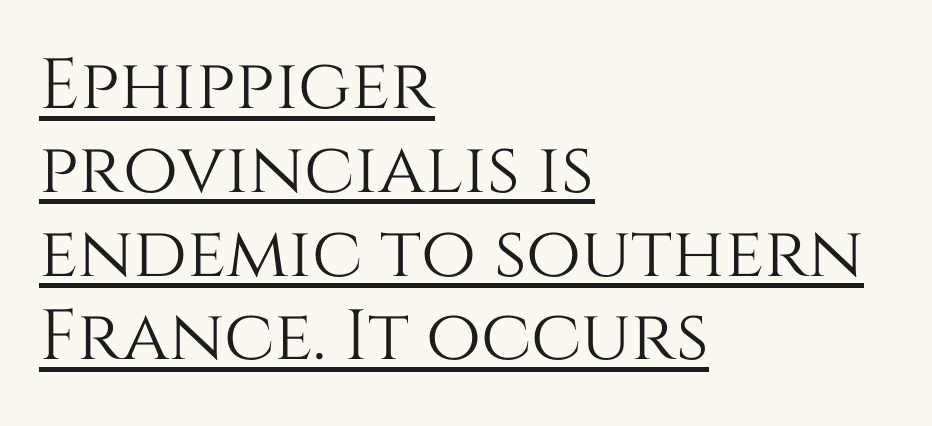
The image shows 71 px text type, upright; set left-aligned, line spacing 1.18x, normal letter spacing, underlined; medium stroke contrast and a large x-height.
